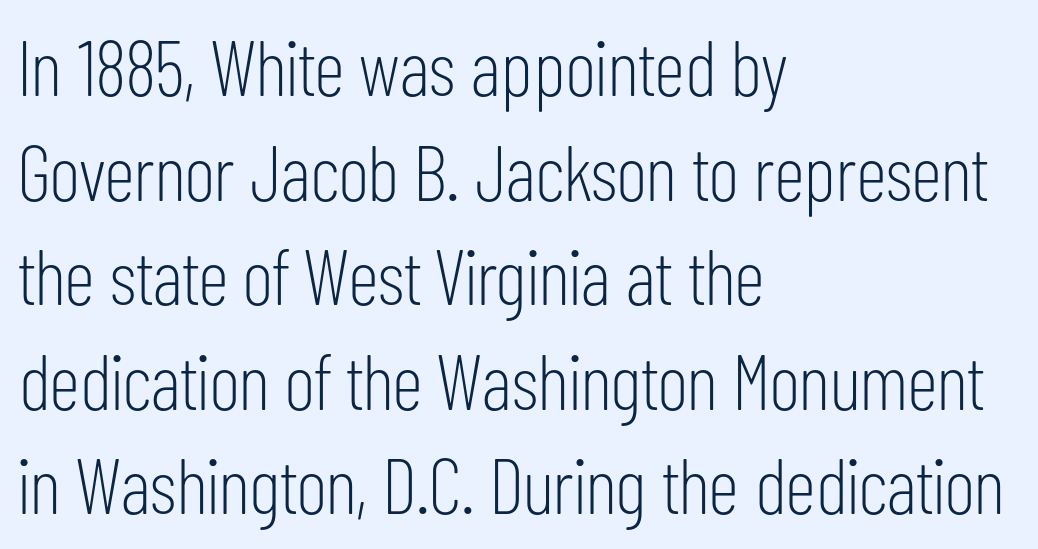
A typesetter would call this zero additional tracking. Horizontal alignment here is leftward, the default for most running prose. This sample uses a sans-serif face. The letters look calm and open, with moderate or lighter stems. A normal amount of white space separates one row of letters from the next. The rendering uses natural spacing where letterforms have individual widths.
